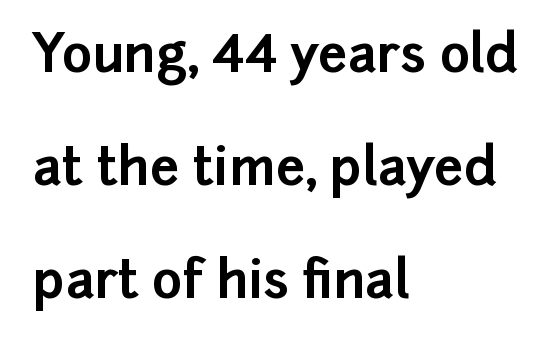
A bare baseline throughout the passage. Is this a fixed-width face? No — the glyphs have proportional, varying widths. The font family rendered here belongs to the sans-serif group. The gaps between neighbouring characters are ordinary and unremarkable. If you drew a line through each stem, it would be perfectly vertical. Widely set lines give the paragraph a tall, airy silhouette.
